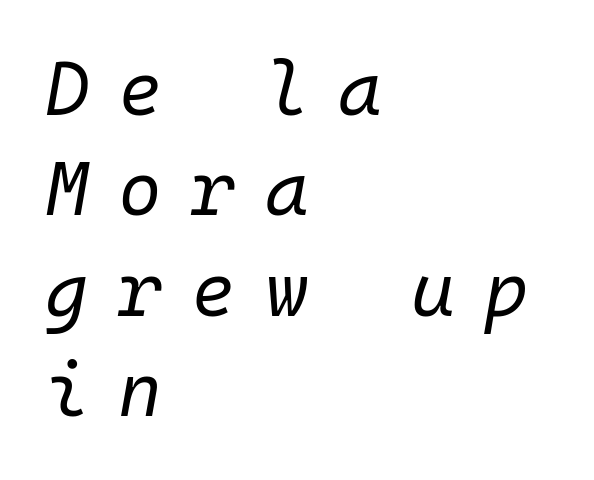
Q: Is the text bold? A: No.
Q: Is the text italic (slanted)? A: Yes, it leans right by about 10 degrees.
Q: Is the text underlined? A: No.
Q: How is the paragraph aligned? A: Left-aligned.
Q: Is the spacing between letters normal or unusually wide? A: Unusually wide.
Q: Is the spacing between lines tight, normal or loose? A: Normal.
Q: Width (condensed, normal, or wide)? A: Normal.
Q: Stroke contrast? A: Low.
Q: x-height? A: Medium.
Q: Monospaced? A: Yes.
